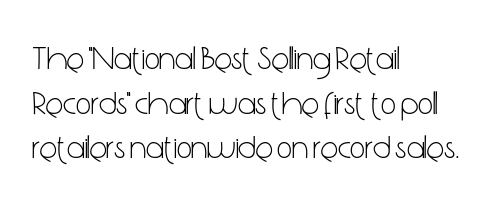
Horizontally, the lines are justified to the leading edge only. Plain, unruled lines of type. The type family on display is of the sans-serif kind. The passage shown is not bold in any degree. A typesetter would call this leading conventional body-copy spacing. The lettering stays uniformly vertical, giving the passage a roman look.
